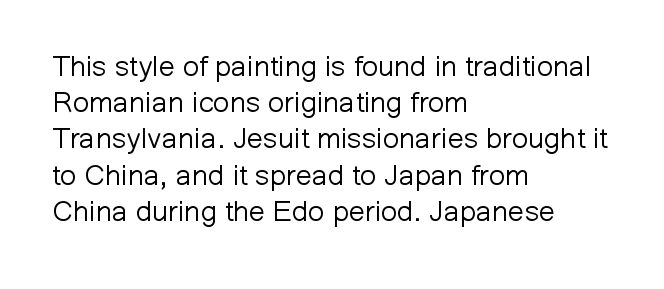
The image shows 29 px light sans-serif type, upright; set left-aligned, normal line spacing (1.25x), normal letter spacing, not underlined; low stroke contrast and a medium x-height.
